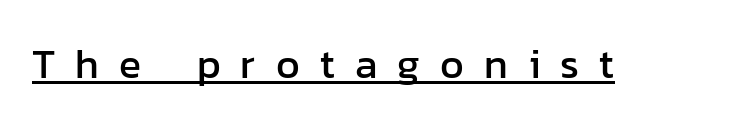
What kind of face is this? One without serifs — a sans. The face used here appears with an underline applied. Words appear elongated and porous because spacing is wide. Each letter keeps its own natural width here, so spacing adapts to shape. No italicization has been applied; the sample stays upright.
